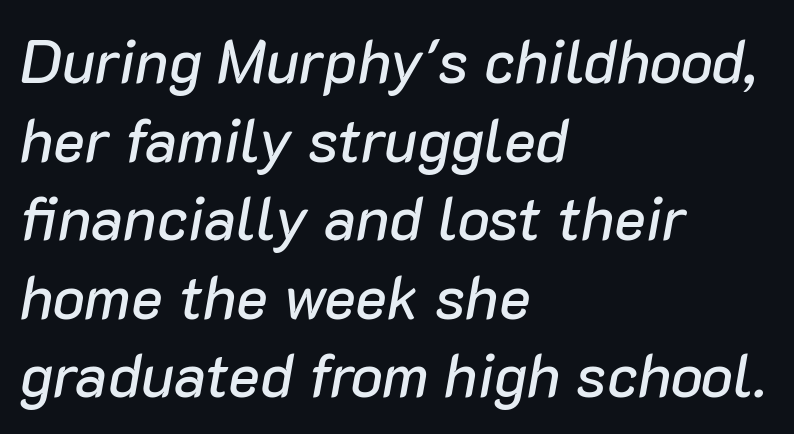
The image shows 60 px text type, italic (leaning right); set left-aligned, normal line spacing (1.31x), normal letter spacing, not underlined; low stroke contrast and a medium x-height.
